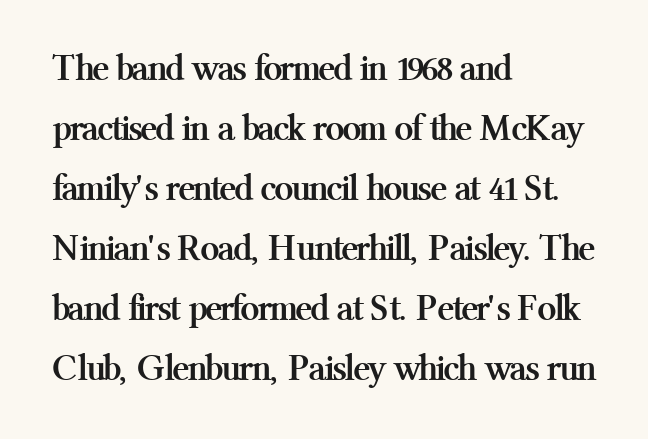
Q: Is the text bold? A: Yes.
Q: Is the text italic (slanted)? A: No, it is upright.
Q: Is the typeface a serif or a sans-serif typeface? A: Serif.
Q: Is the text underlined? A: No.
Q: How is the paragraph aligned? A: Left-aligned.
Q: Is the spacing between letters normal or unusually wide? A: Normal.
Q: Is the spacing between lines tight, normal or loose? A: Normal.
Q: Width (condensed, normal, or wide)? A: Normal.
Q: Stroke contrast? A: Medium.
Q: x-height? A: Medium.
Q: Monospaced? A: No.
